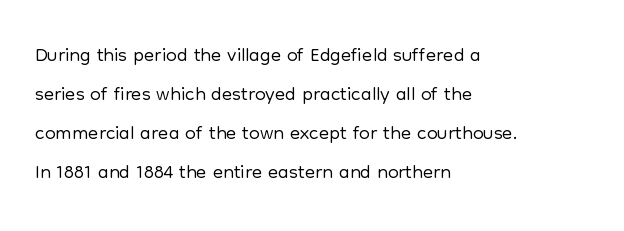
{"serif": "no", "italic": "no", "bold": "no", "weight": "light", "width": "normal", "stroke_contrast": "low", "x_height": "medium", "monospaced": "no", "underline": "no", "align": "left", "line_spacing": "normal", "line_spacing_ratio": 1.3, "letter_spacing": "normal", "letter_spacing_em": 0.0, "glyph_px": 30}
